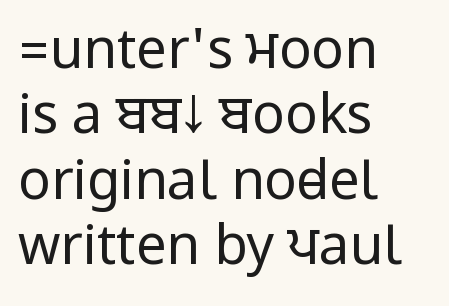
No letter is thick-stroked: the sample isn't bold. The text was rendered using a sans face with plain stroke endings. The rag falls on the right side of this text block. There is no visible air inserted between adjacent glyphs. Posture: vertical. Clear beneath every line of the passage.
